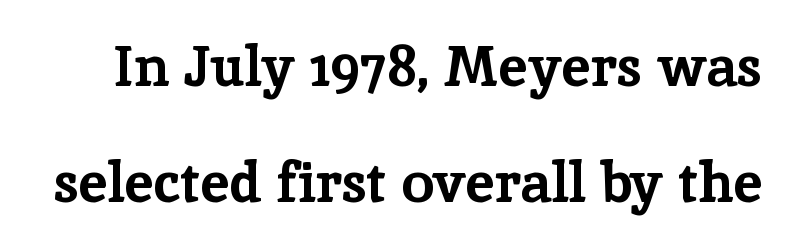
If you measured baseline to baseline, you'd find a long distance. Typesetter's note: full bold, strokes at maximum text heaviness. A roman cut, with each character standing at attention. A typesetter would call this proportional, since set widths differ per character. Old-style or modern, the face here clearly has serifs. The line texture is even and compact thanks to regular tracking.
